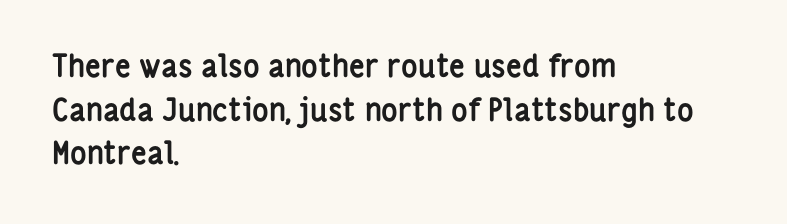
Q: Is the text bold? A: Yes.
Q: Is the text italic (slanted)? A: No, it is upright.
Q: Is the typeface a serif or a sans-serif typeface? A: Sans-serif.
Q: Is the text underlined? A: No.
Q: How is the paragraph aligned? A: Left-aligned.
Q: Is the spacing between letters normal or unusually wide? A: Normal.
Q: Is the spacing between lines tight, normal or loose? A: Normal.
Q: Width (condensed, normal, or wide)? A: Condensed.
Q: Stroke contrast? A: Low.
Q: x-height? A: Medium.
Q: Monospaced? A: No.
